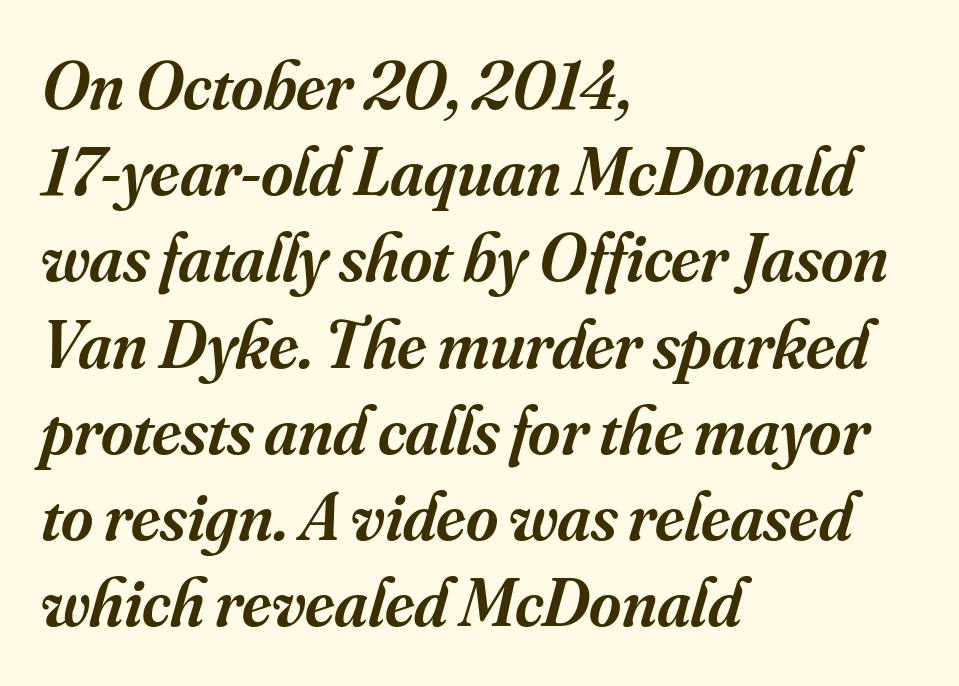
{"serif": "yes", "italic": "yes", "lean": "right", "slant_degrees": 16, "bold": "semi", "weight": "semibold", "width": "normal", "stroke_contrast": "medium", "x_height": "small", "monospaced": "no", "underline": "no", "align": "left", "line_spacing": "normal", "line_spacing_ratio": 1.25, "letter_spacing": "normal", "letter_spacing_em": 0.0, "glyph_px": 69}
